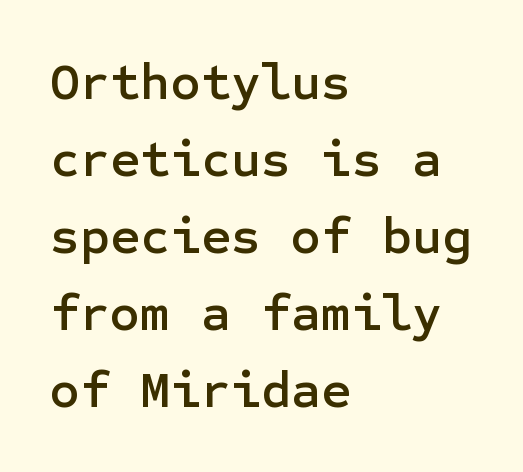
The image shows 52 px sans-serif type, upright; set left-aligned, normal line spacing (1.48x), normal letter spacing, not underlined; low stroke contrast and a medium x-height.
